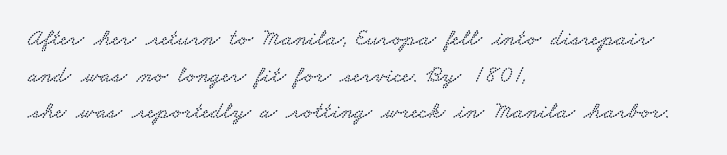
There is no visible air inserted between adjacent glyphs. The text block is weighted toward the left margin, trailing off unevenly rightward. Leading matches the norm, producing a regular column. Anything drawn beneath the words? Only blank space.
